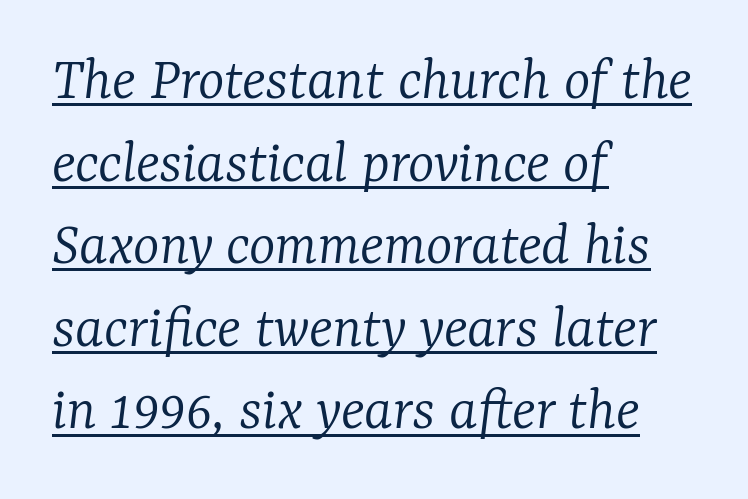
Q: Is the text bold? A: No.
Q: Is the text italic (slanted)? A: Yes, it leans right by about 7 degrees.
Q: Is the typeface a serif or a sans-serif typeface? A: Serif.
Q: Is the text underlined? A: Yes.
Q: How is the paragraph aligned? A: Left-aligned.
Q: Is the spacing between letters normal or unusually wide? A: Normal.
Q: Is the spacing between lines tight, normal or loose? A: Normal.
Q: Width (condensed, normal, or wide)? A: Normal.
Q: Stroke contrast? A: Low.
Q: x-height? A: Medium.
Q: Monospaced? A: No.
